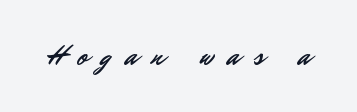
The image shows 29 px sans-serif type; set unusually wide letter spacing (+0.49 em), not underlined; low stroke contrast and a small x-height.
